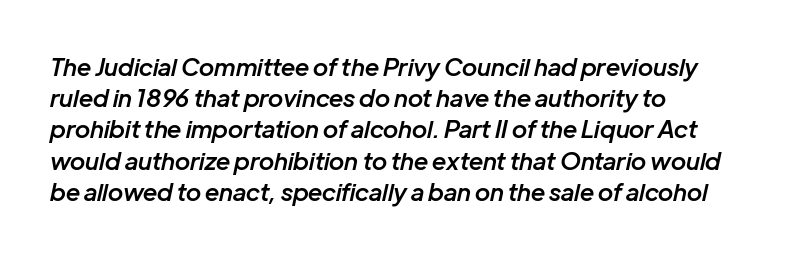
Q: Is the text bold? A: Semi-bold.
Q: Is the text italic (slanted)? A: Yes, it leans right by about 12 degrees.
Q: Is the text underlined? A: No.
Q: How is the paragraph aligned? A: Left-aligned.
Q: Is the spacing between letters normal or unusually wide? A: Normal.
Q: Is the spacing between lines tight, normal or loose? A: Normal.
